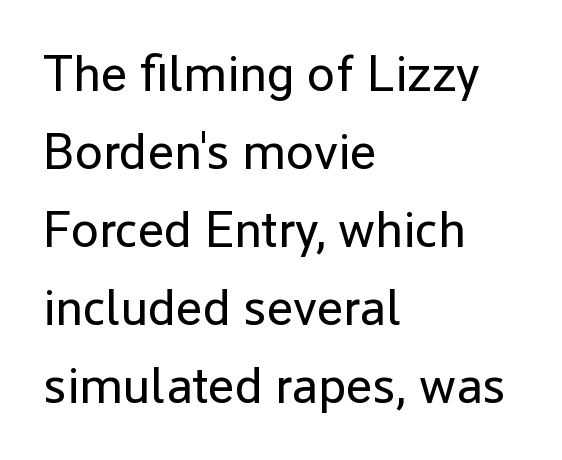
The image shows 51 px regular-weight sans-serif type, upright; set left-aligned, normal line spacing (1.53x), normal letter spacing, not underlined; low stroke contrast and a medium x-height.
